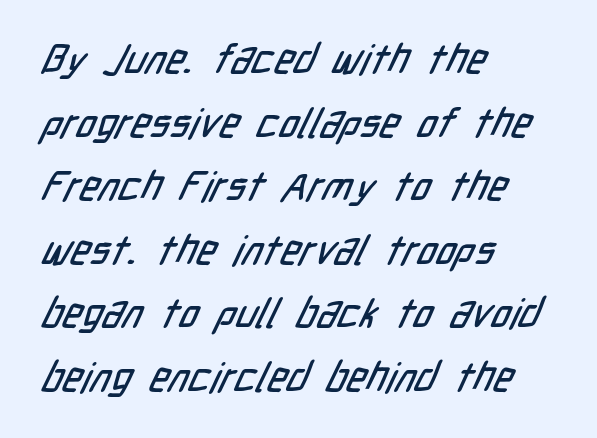
{"serif": "no", "width": "condensed", "stroke_contrast": "low", "x_height": "medium", "monospaced": "no", "underline": "no", "align": "left", "line_spacing": "normal", "line_spacing_ratio": 1.55, "letter_spacing": "normal", "letter_spacing_em": 0.0, "glyph_px": 41}
